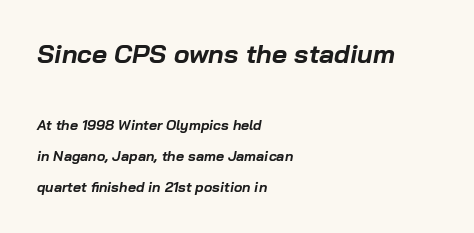
The whole block is typeset with a tilt. Weight check: bold — yes, fully. The passage shown has conventional tracking throughout. Underline: absent. Which chunk is bigger? The first one — the top block dwarfs the bottom.
